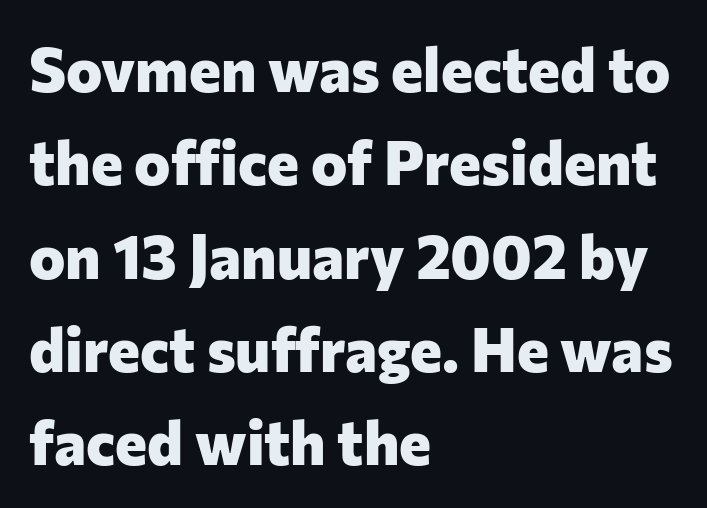
Q: Is the text bold? A: Yes.
Q: Is the text italic (slanted)? A: No, it is upright.
Q: Is the typeface a serif or a sans-serif typeface? A: Sans-serif.
Q: Is the text underlined? A: No.
Q: How is the paragraph aligned? A: Left-aligned.
Q: Is the spacing between letters normal or unusually wide? A: Normal.
Q: Is the spacing between lines tight, normal or loose? A: Normal.
Q: Width (condensed, normal, or wide)? A: Normal.
Q: Stroke contrast? A: Low.
Q: x-height? A: Medium.
Q: Monospaced? A: No.
